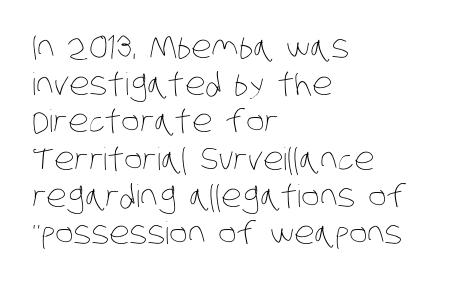
The image shows 31 px thin, condensed type; set left-aligned, line spacing 1.2x, normal letter spacing, not underlined; low stroke contrast and a large x-height.
